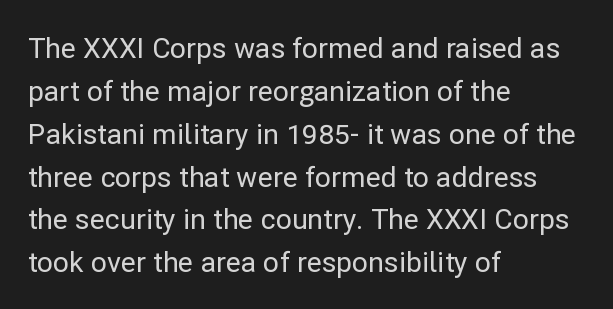
Varying glyph widths throughout — classic text-font behaviour. Only glyphs here, with clear space below each row. The designer went with a sans here, leaving each stem footless. You could call the tracking neutral — neither tight nor loose.
